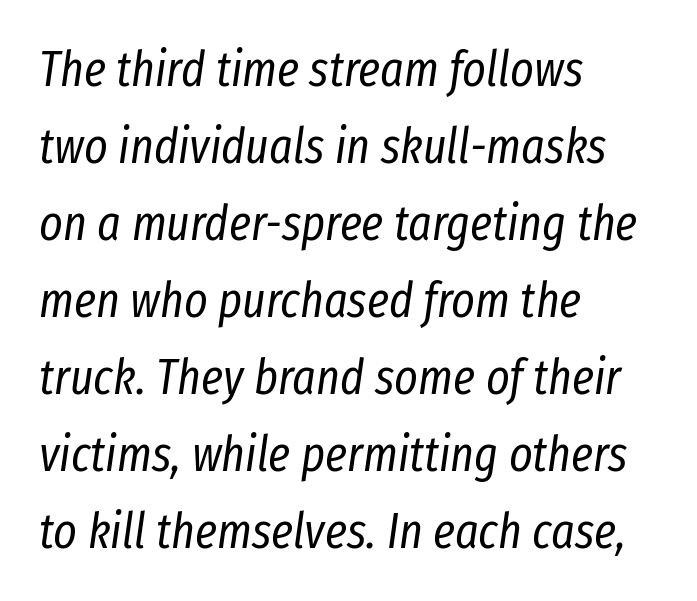
The image shows 50 px regular-weight, condensed type, italic (leaning right); set left-aligned, normal line spacing (1.54x), normal letter spacing, not underlined; low stroke contrast and a medium x-height.
